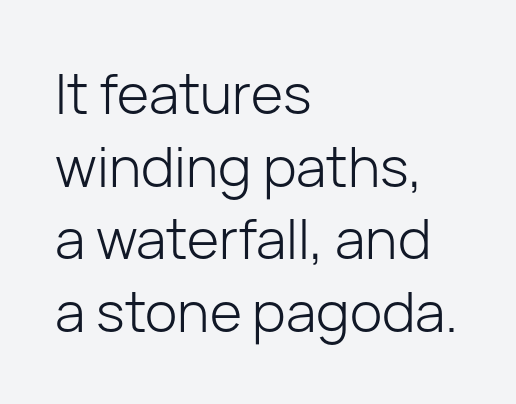
Q: Is the text bold? A: No.
Q: Is the text italic (slanted)? A: No, it is upright.
Q: Is the typeface a serif or a sans-serif typeface? A: Sans-serif.
Q: Is the text underlined? A: No.
Q: How is the paragraph aligned? A: Left-aligned.
Q: Is the spacing between letters normal or unusually wide? A: Normal.
Q: Is the spacing between lines tight, normal or loose? A: Normal.
Q: Width (condensed, normal, or wide)? A: Normal.
Q: Stroke contrast? A: Low.
Q: x-height? A: Medium.
Q: Monospaced? A: No.
